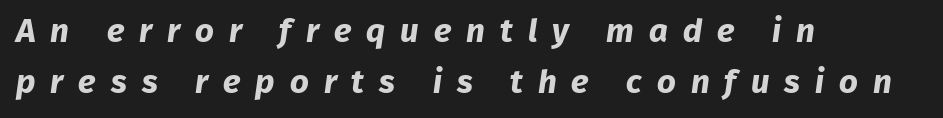
The typeface chosen for these lines omits serifs. The vertical gap from one line to the next is medium. I'd describe the lettering as bold — thick and assertive. The string is rendered with underlining switched off. The passage is arranged the way most books set body copy — flush left. Think of a printed novel: that variable character pitch is what you see here.
